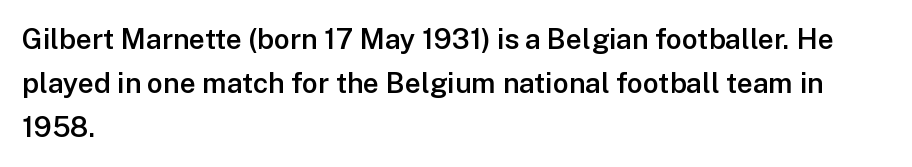
Q: Is the text bold? A: Semi-bold.
Q: Is the text italic (slanted)? A: No, it is upright.
Q: Is the typeface a serif or a sans-serif typeface? A: Sans-serif.
Q: Is the text underlined? A: No.
Q: How is the paragraph aligned? A: Left-aligned.
Q: Is the spacing between letters normal or unusually wide? A: Normal.
Q: Is the spacing between lines tight, normal or loose? A: Normal.
Q: Width (condensed, normal, or wide)? A: Normal.
Q: Stroke contrast? A: Low.
Q: x-height? A: Medium.
Q: Monospaced? A: No.
